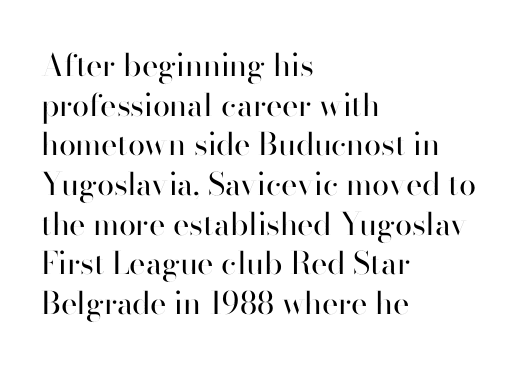
{"serif": "no", "italic": "no", "bold": "no", "weight": "regular", "width": "normal", "stroke_contrast": "high", "x_height": "small", "monospaced": "no", "underline": "no", "align": "left", "line_spacing": "normal", "line_spacing_ratio": 1.28, "letter_spacing": "normal", "letter_spacing_em": 0.0, "glyph_px": 31}
